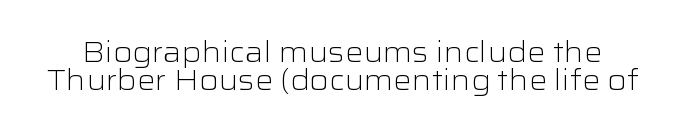
Q: Is the text bold? A: No.
Q: Is the text italic (slanted)? A: No, it is upright.
Q: Is the typeface a serif or a sans-serif typeface? A: Sans-serif.
Q: Is the text underlined? A: No.
Q: Is the spacing between letters normal or unusually wide? A: Normal.
Q: Is the spacing between lines tight, normal or loose? A: Tight.
Q: Width (condensed, normal, or wide)? A: Wide.
Q: Stroke contrast? A: Low.
Q: x-height? A: Medium.
Q: Monospaced? A: No.
